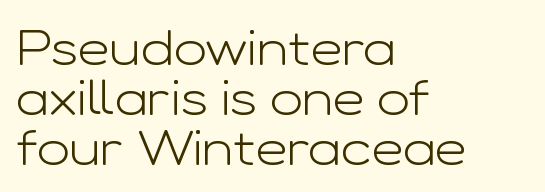
Interline gaps are noticeably narrow in this sample. The area under the type is left untouched. Font category for this specimen: sans-serif. Characters remain perfectly vertical along every line.
